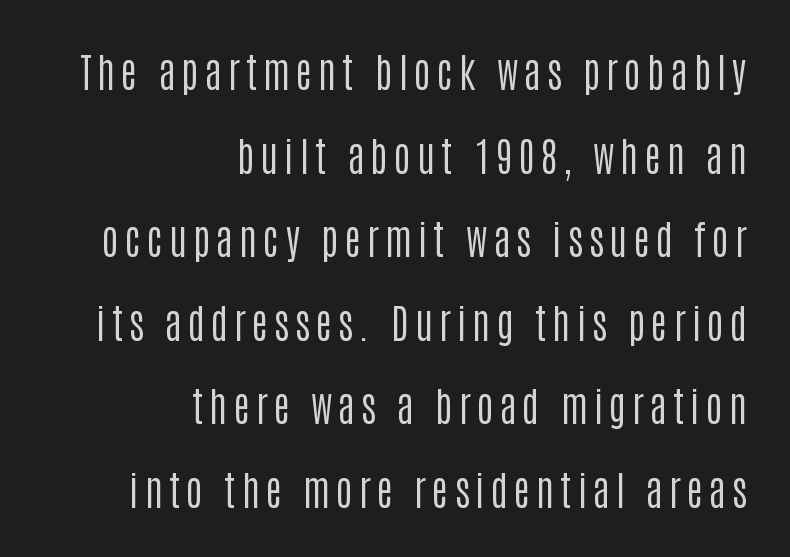
Q: Is the text bold? A: No.
Q: Is the text italic (slanted)? A: No, it is upright.
Q: Is the typeface a serif or a sans-serif typeface? A: Sans-serif.
Q: Is the text underlined? A: No.
Q: How is the paragraph aligned? A: Right-aligned.
Q: Is the spacing between lines tight, normal or loose? A: Loose.
Q: Width (condensed, normal, or wide)? A: Condensed.
Q: Stroke contrast? A: Low.
Q: x-height? A: Large.
Q: Monospaced? A: No.
